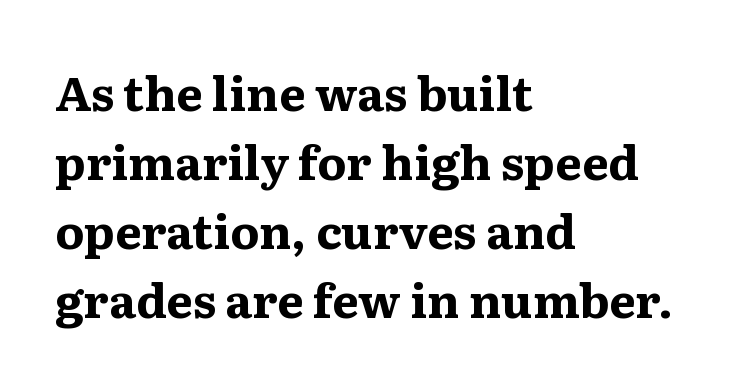
Q: Is the text bold? A: Yes.
Q: Is the text italic (slanted)? A: No, it is upright.
Q: Is the typeface a serif or a sans-serif typeface? A: Serif.
Q: Is the text underlined? A: No.
Q: How is the paragraph aligned? A: Left-aligned.
Q: Is the spacing between letters normal or unusually wide? A: Normal.
Q: Is the spacing between lines tight, normal or loose? A: Normal.
Q: Width (condensed, normal, or wide)? A: Wide.
Q: Stroke contrast? A: Medium.
Q: x-height? A: Medium.
Q: Monospaced? A: No.
